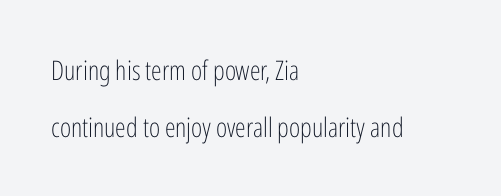
The rendering uses a large line-height, opening up the rows. Stems here are at most as thick as an everyday book face. The passage is arranged the way most books set body copy — flush left. The horizontal fit of the characters is conventional and even.
